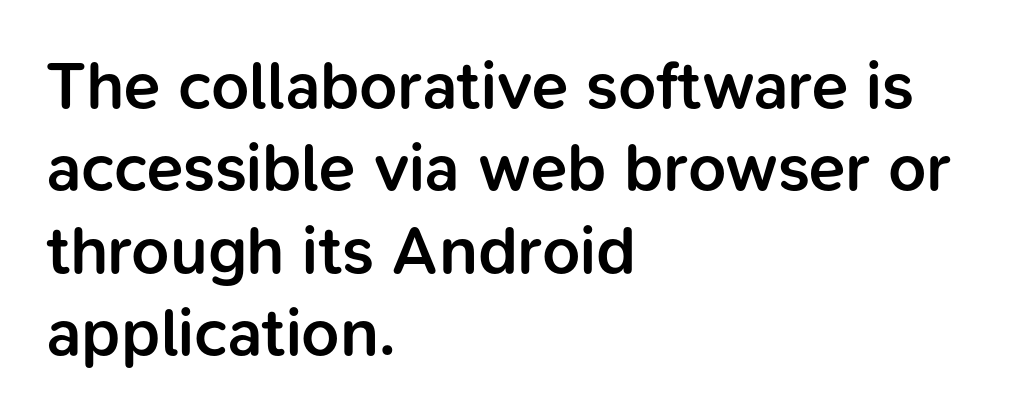
The image shows 67 px semibold sans-serif type, upright; set left-aligned, line spacing 1.23x, normal letter spacing, not underlined; low stroke contrast and a medium x-height.
